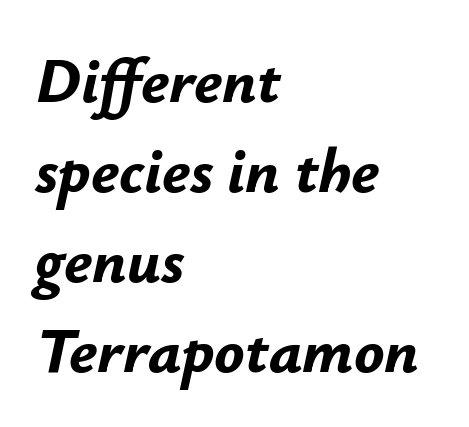
Descenders are the only things crossing below the line. Designer's note — italics engaged. Heft: maximum for text — a bold. Proportional: the letters do not fall into vertical columns. Regarding leading, the lines here are spaced in the standard way.
